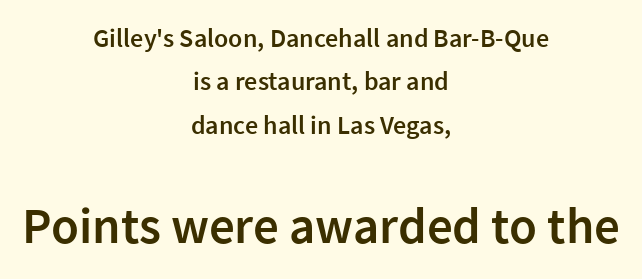
{"serif": "no", "italic": "no", "bold": "semi", "weight": "semibold", "width": "normal", "stroke_contrast": "low", "x_height": "medium", "monospaced": "no", "underline": "no", "align": "center", "line_spacing": "normal", "line_spacing_ratio": 1.67, "letter_spacing": "normal", "letter_spacing_em": 0.0, "larger_block": "second", "size_ratio": 1.96, "glyph_px": 51}
